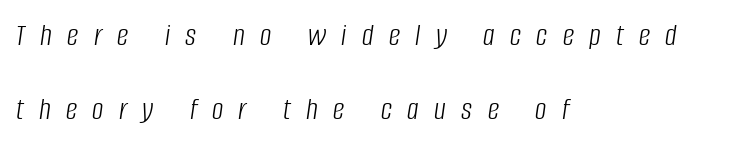
The image shows 32 px light, condensed type, italic (leaning right); set left-aligned, loose line spacing (2.31x), unusually wide letter spacing (+0.48 em), not underlined; low stroke contrast and a large x-height.
